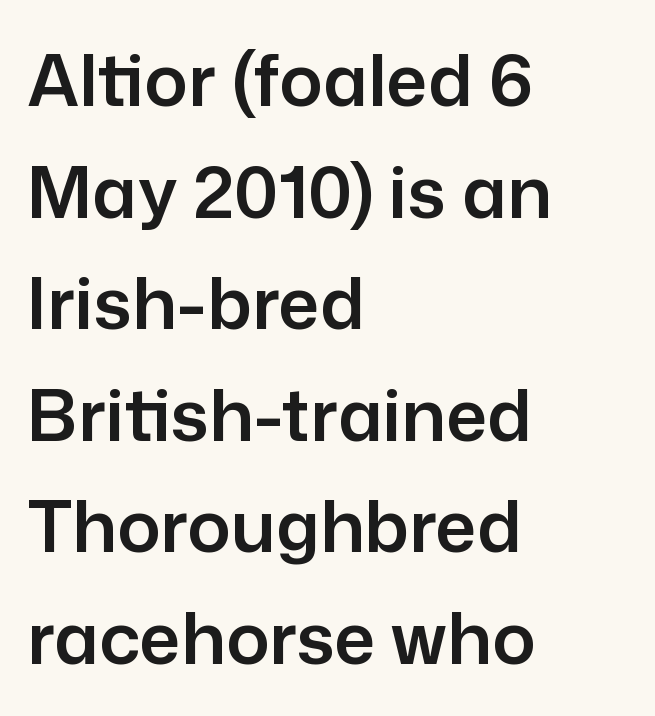
Q: Is the text italic (slanted)? A: No, it is upright.
Q: Is the typeface a serif or a sans-serif typeface? A: Sans-serif.
Q: Is the text underlined? A: No.
Q: How is the paragraph aligned? A: Left-aligned.
Q: Is the spacing between letters normal or unusually wide? A: Normal.
Q: Is the spacing between lines tight, normal or loose? A: Normal.
Q: Width (condensed, normal, or wide)? A: Normal.
Q: Stroke contrast? A: Low.
Q: x-height? A: Medium.
Q: Monospaced? A: No.
